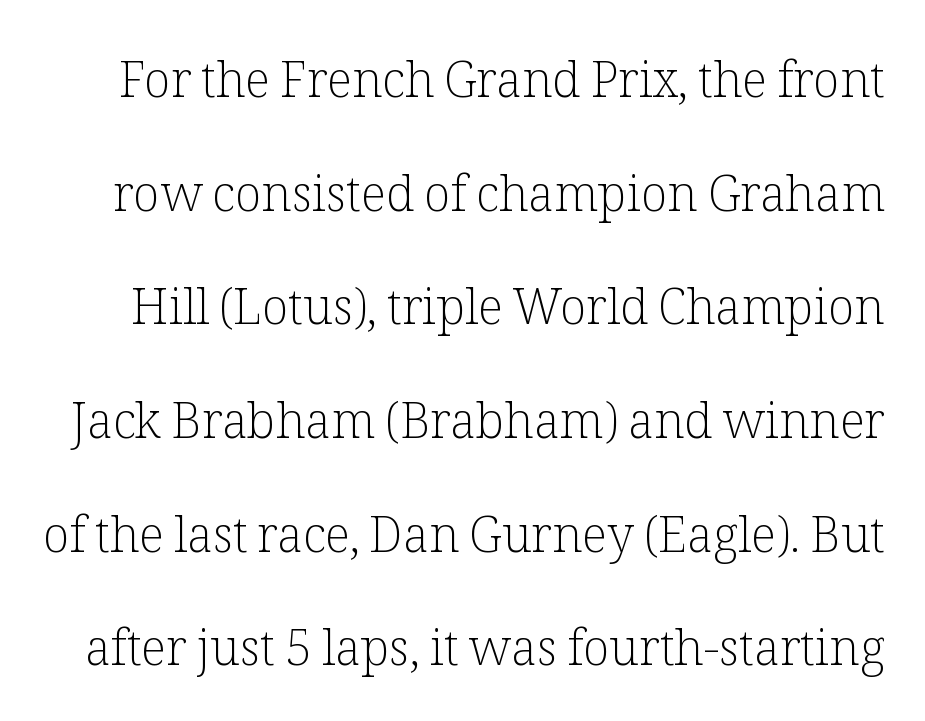
{"serif": "yes", "italic": "no", "bold": "no", "weight": "light", "width": "normal", "stroke_contrast": "low", "x_height": "medium", "monospaced": "no", "underline": "no", "line_spacing": "loose", "line_spacing_ratio": 2.32, "letter_spacing": "normal", "letter_spacing_em": 0.0, "glyph_px": 49}
